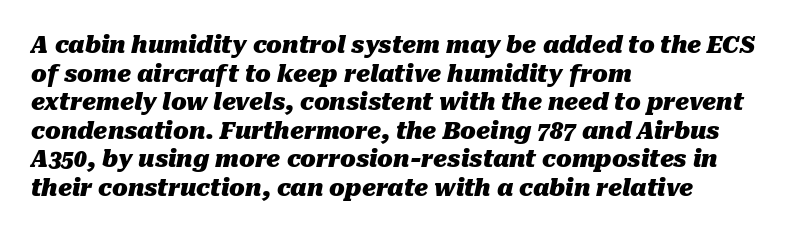
Letter spacing: default. The passage shown is emphatically bold. Visually the block forms a straight wall on the left and a jagged coastline on the right. Plain, unruled lines of type. Observe the lean: these are italic letterforms.
